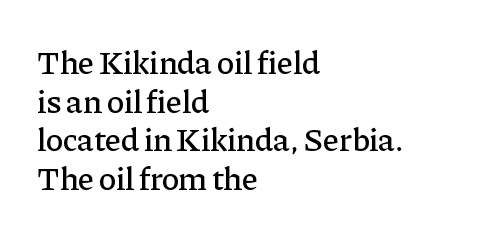
{"serif": "yes", "italic": "no", "width": "normal", "stroke_contrast": "low", "x_height": "medium", "monospaced": "no", "underline": "no", "align": "left", "line_spacing_ratio": 1.17, "letter_spacing": "normal", "letter_spacing_em": 0.0, "glyph_px": 33}
